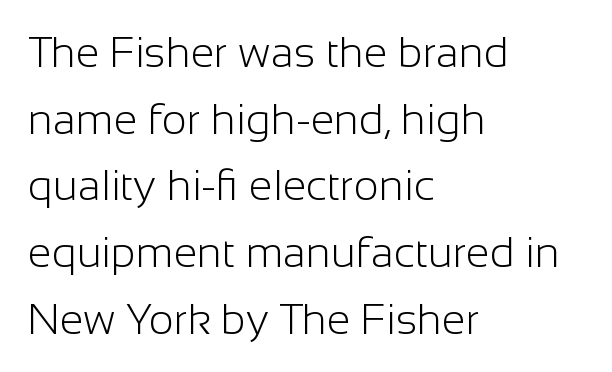
The image shows 43 px light sans-serif type, upright; set left-aligned, normal line spacing (1.55x), normal letter spacing, not underlined; low stroke contrast and a medium x-height.
